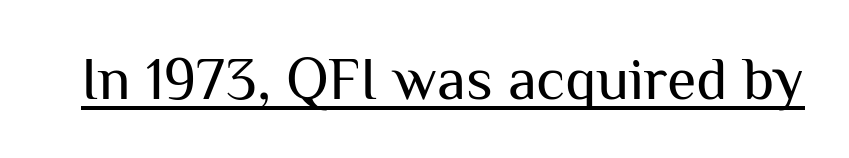
Quick note: not italic, upright. Character widths vary here, with narrow letters taking less room than wide ones. Serif or sans? Sans — the stroke terminals are bare. The weight would be labelled regular, book, light, or lighter still. The typesetter has applied underlining to the passage shown. Does extra space separate the letters? No, they use regular spacing.
